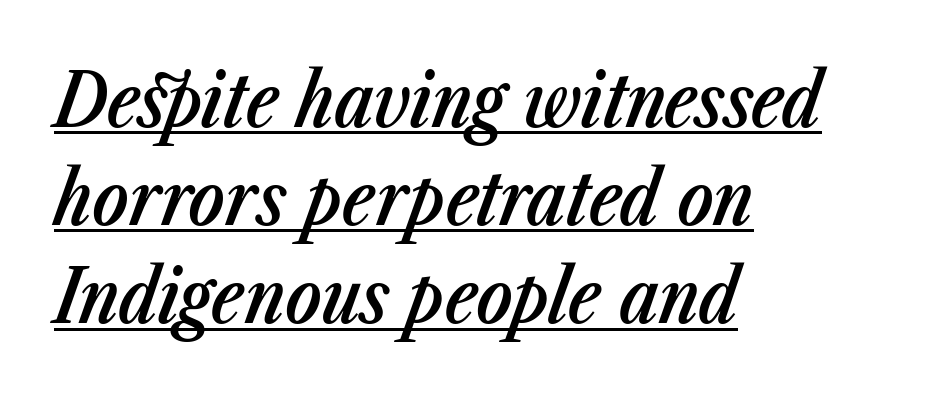
Q: Is the text bold? A: Semi-bold.
Q: Is the text italic (slanted)? A: Yes, it leans right by about 23 degrees.
Q: Is the text underlined? A: Yes.
Q: How is the paragraph aligned? A: Left-aligned.
Q: Is the spacing between letters normal or unusually wide? A: Normal.
Q: Is the spacing between lines tight, normal or loose? A: Normal.
Q: Width (condensed, normal, or wide)? A: Condensed.
Q: Stroke contrast? A: Low.
Q: x-height? A: Medium.
Q: Monospaced? A: No.
